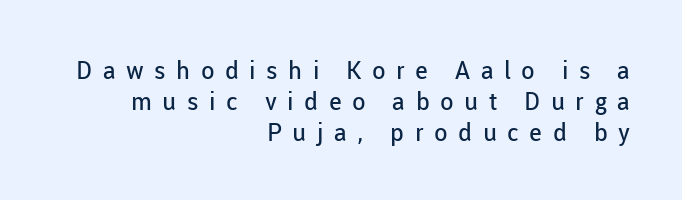
The image shows 25 px text type, upright; set right-aligned, line spacing 1.24x, unusually wide letter spacing (+0.42 em), not underlined.
